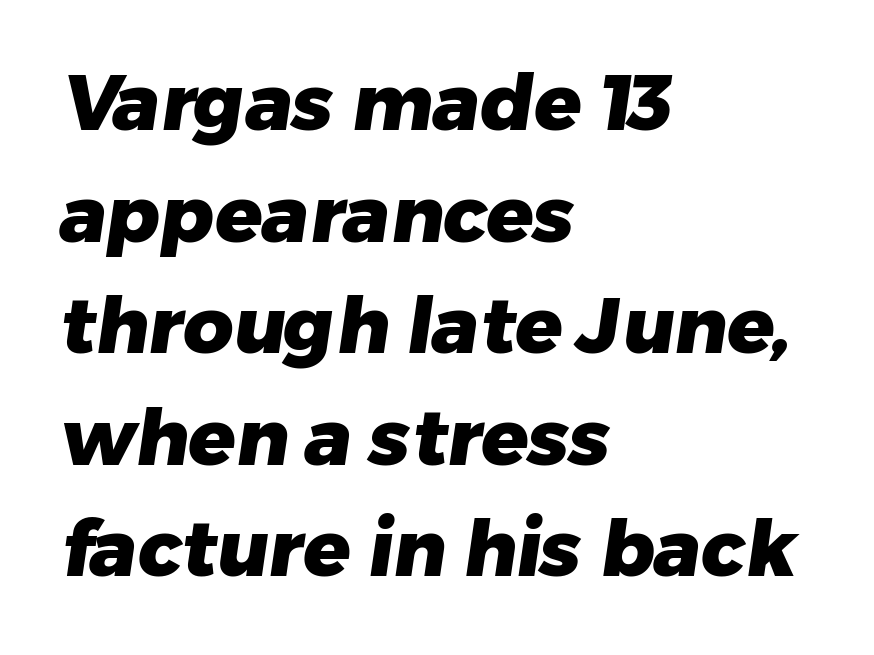
Q: Is the text bold? A: Yes.
Q: Is the typeface a serif or a sans-serif typeface? A: Sans-serif.
Q: Is the text underlined? A: No.
Q: How is the paragraph aligned? A: Left-aligned.
Q: Is the spacing between letters normal or unusually wide? A: Normal.
Q: Is the spacing between lines tight, normal or loose? A: Normal.
Q: Width (condensed, normal, or wide)? A: Normal.
Q: Stroke contrast? A: Low.
Q: x-height? A: Medium.
Q: Monospaced? A: No.
